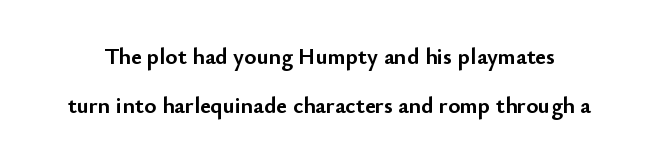
The image shows 23 px bold type, upright; set loose line spacing (2.13x), normal letter spacing, not underlined.
